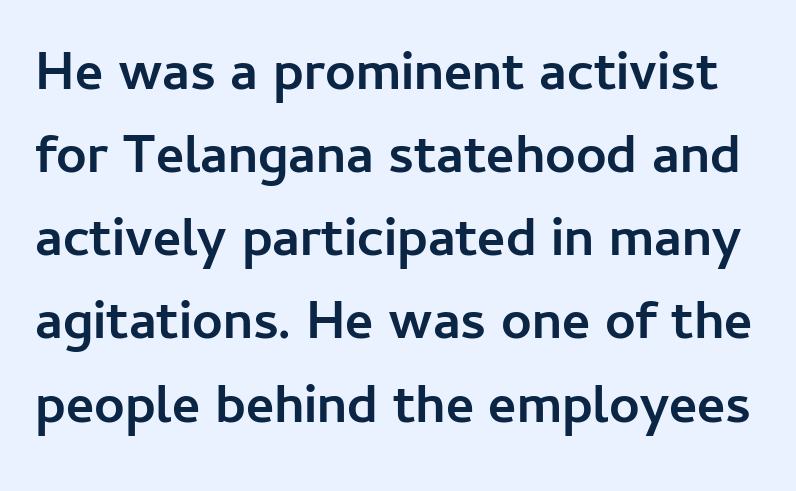
{"serif": "no", "italic": "no", "bold": "yes", "weight": "semibold", "width": "normal", "stroke_contrast": "low", "x_height": "medium", "monospaced": "no", "underline": "no", "line_spacing": "normal", "line_spacing_ratio": 1.54, "letter_spacing": "normal", "letter_spacing_em": 0.0, "glyph_px": 54}
